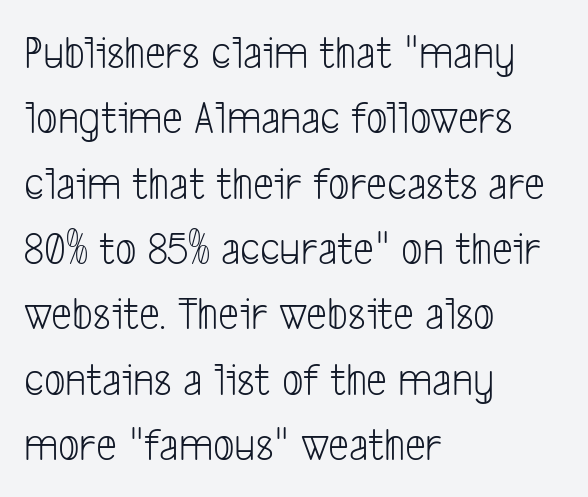
The horizontal fit of the characters is conventional and even. The designer went with a sans here, leaving each stem footless. Anything drawn beneath the words? Only blank space. Casual observation: everything's shoved over to the left. Varying glyph widths throughout — classic text-font behaviour. How would I describe the line gaps? Plain and ordinary.
